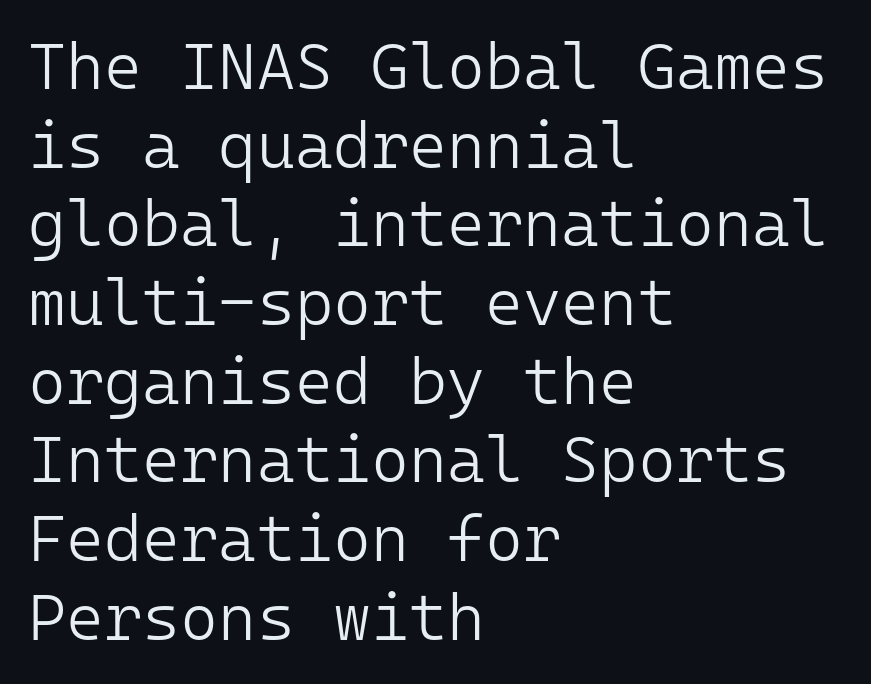
Think of a typewriter: that constant character pitch is what you see here. A typesetter would label this face a sans. The letterforms sit at book weight or below. Between one letter and the next there's only the usual sliver of space. Descenders are the only things crossing below the line. Left-aligned paragraph, ragged on the right.
